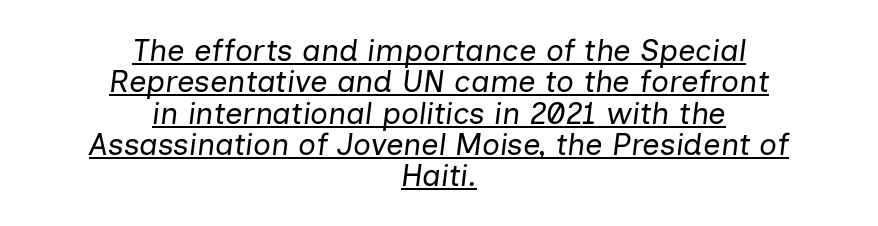
{"italic": "yes", "lean": "right", "slant_degrees": 7, "bold": "no", "weight": "regular", "width": "normal", "stroke_contrast": "low", "x_height": "medium", "monospaced": "no", "underline": "yes", "align": "center", "line_spacing": "tight", "line_spacing_ratio": 1.01, "letter_spacing": "normal", "letter_spacing_em": 0.0, "glyph_px": 31}
